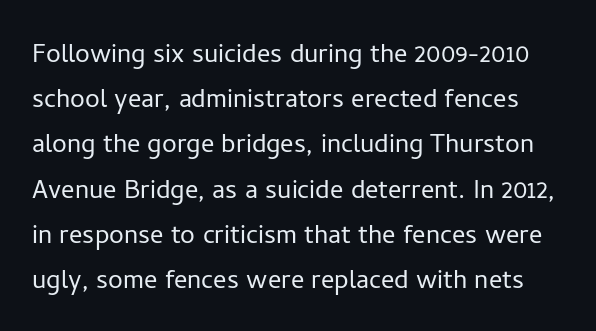
The image shows 33 px light sans-serif type, upright; set normal line spacing (1.37x), normal letter spacing, not underlined; low stroke contrast and a medium x-height.
